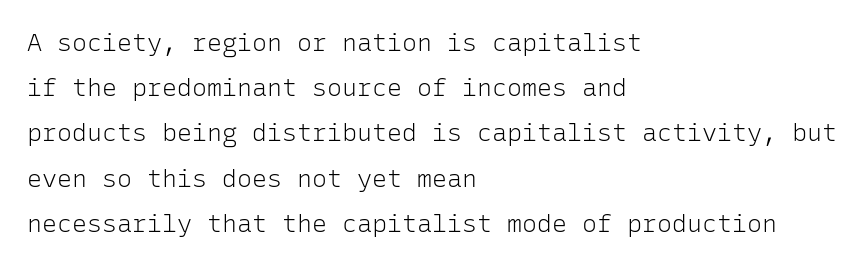
Q: Is the text bold? A: No.
Q: Is the text italic (slanted)? A: No, it is upright.
Q: Is the text underlined? A: No.
Q: How is the paragraph aligned? A: Left-aligned.
Q: Is the spacing between letters normal or unusually wide? A: Normal.
